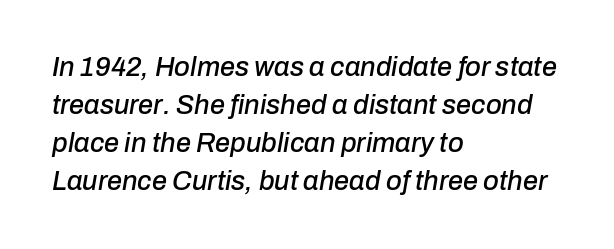
Quick note: underline off. Where is the straight margin? On the left. The rows are spaced the way most documents space them. Glyph-to-glyph distance matches everyday printed text. A typesetter would mark this as italic.
